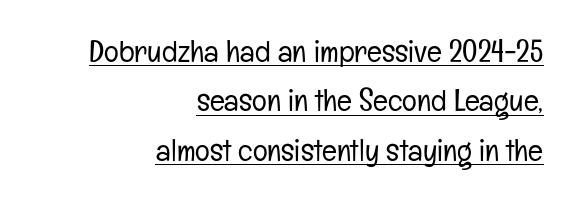
Weight: in the light-to-regular range. The sample's only ornament is a line tracing under the words. Short and long lines alike share a common ending point at right. Leading: standard.
